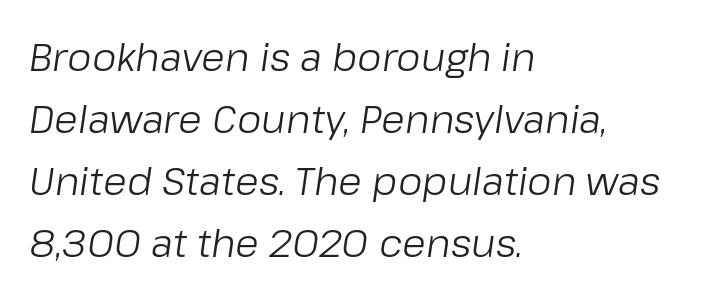
The lines in this sample share a left origin and differ only in where they stop. Proportional: the letters do not fall into vertical columns. An italicized treatment has been applied to the whole sample. You could call the tracking neutral — neither tight nor loose.
